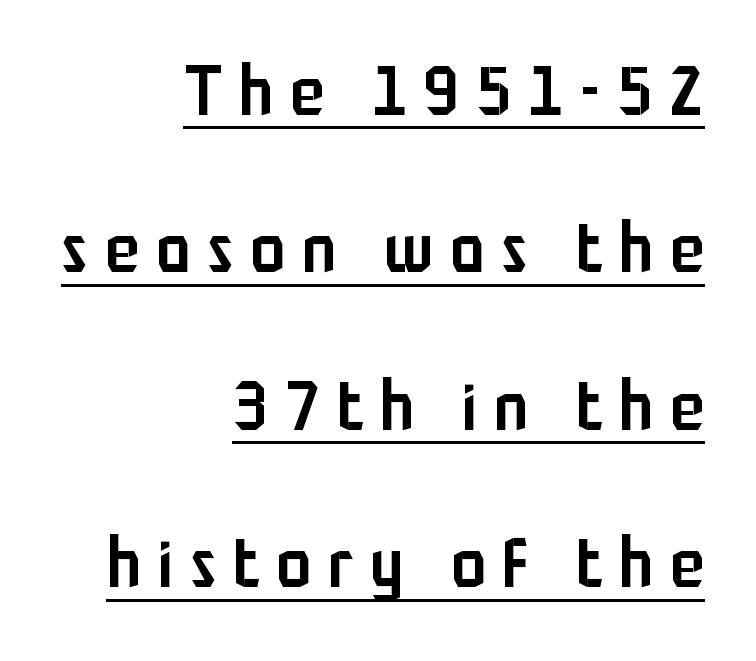
This is sans-serif lettering, the kind often seen on screens and signage. Caption: expanded tracking, letters set apart. Compared with typical paragraphs, the rows here are farther apart. Is this a fixed-width face? No — the glyphs have proportional, varying widths. If you drew a line through each stem, it would be perfectly vertical.
